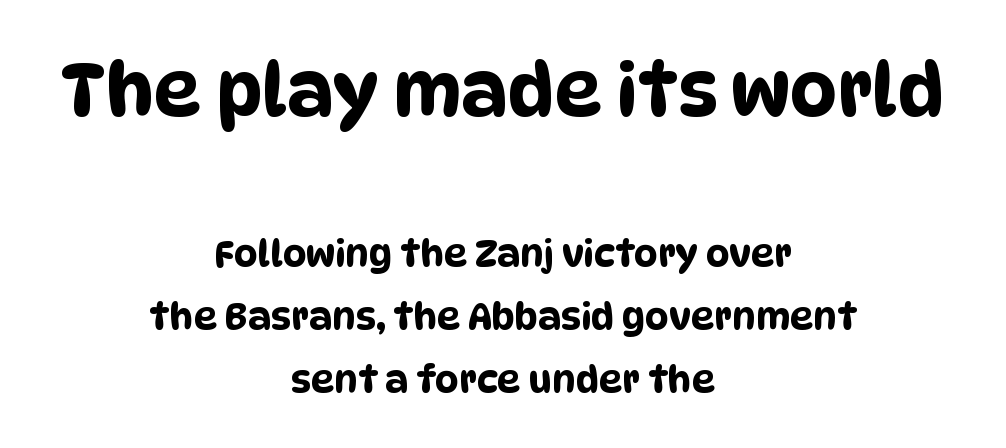
{"serif": "no", "width": "condensed", "stroke_contrast": "low", "x_height": "large", "monospaced": "no", "underline": "no", "align": "center", "line_spacing_ratio": 1.71, "letter_spacing": "normal", "letter_spacing_em": 0.0, "larger_block": "first", "size_ratio": 2.0, "glyph_px": 74}
